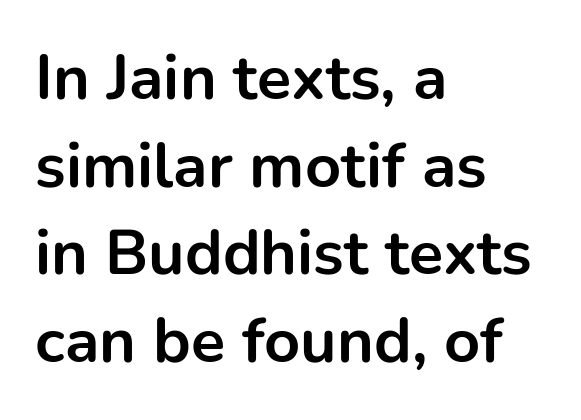
The image shows 63 px bold sans-serif type, upright; set left-aligned, normal line spacing (1.39x), normal letter spacing, not underlined; low stroke contrast and a medium x-height.
